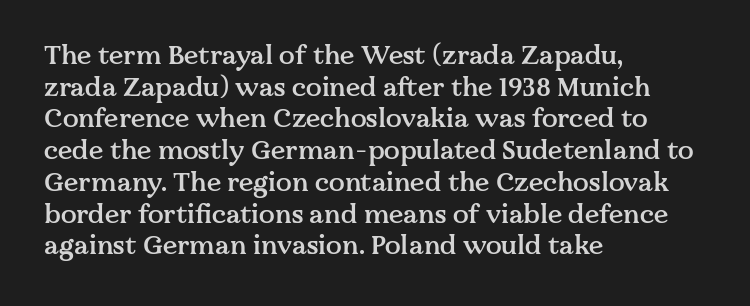
The image shows 26 px text type, upright; set left-aligned, line spacing 1.22x, normal letter spacing, not underlined.
